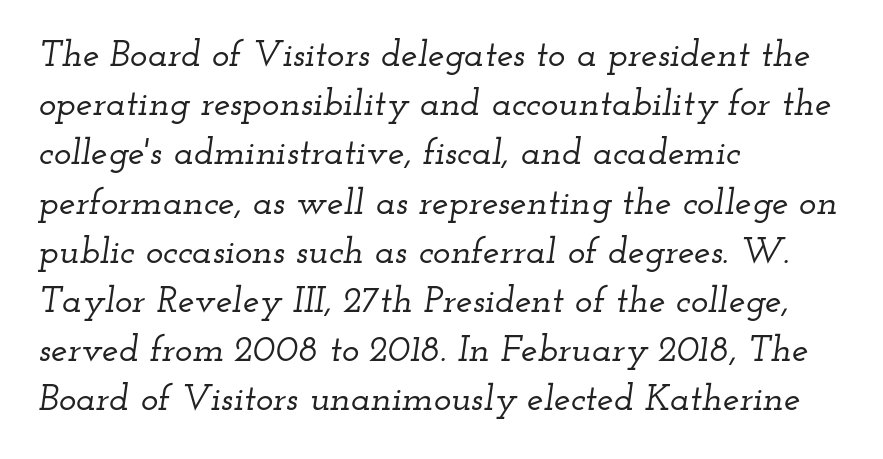
{"serif": "yes", "italic": "yes", "lean": "right", "slant_degrees": 12, "width": "wide", "stroke_contrast": "low", "x_height": "small", "monospaced": "no", "underline": "no", "align": "left", "line_spacing": "normal", "line_spacing_ratio": 1.33, "letter_spacing": "normal", "letter_spacing_em": 0.0, "glyph_px": 37}
